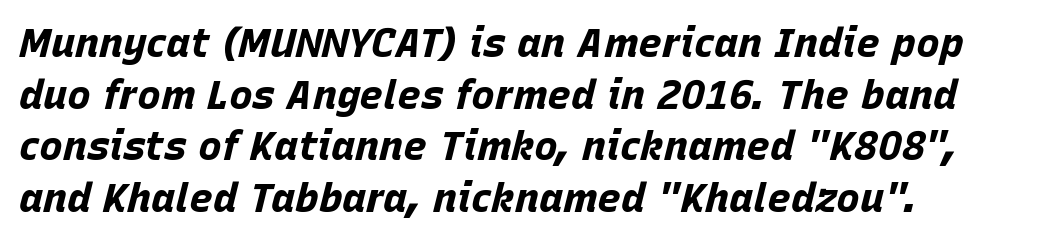
I'd describe the lettering as bold — thick and assertive. This sample keeps an unexceptional amount of space between lines. This rendering features lettering with no underline. Note the varied advance widths — an 'i' is clearly narrower than an 'm'.
